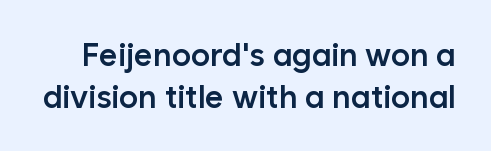
{"serif": "no", "italic": "no", "bold": "semi", "weight": "semibold", "width": "normal", "stroke_contrast": "low", "x_height": "medium", "monospaced": "no", "underline": "no", "line_spacing": "normal", "line_spacing_ratio": 1.3, "letter_spacing": "normal", "letter_spacing_em": 0.0, "glyph_px": 32}
